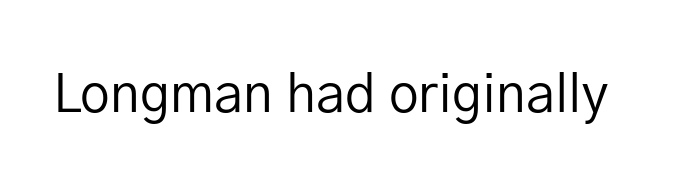
The image shows 53 px regular-weight sans-serif type, upright; set normal letter spacing, not underlined; low stroke contrast and a medium x-height.
